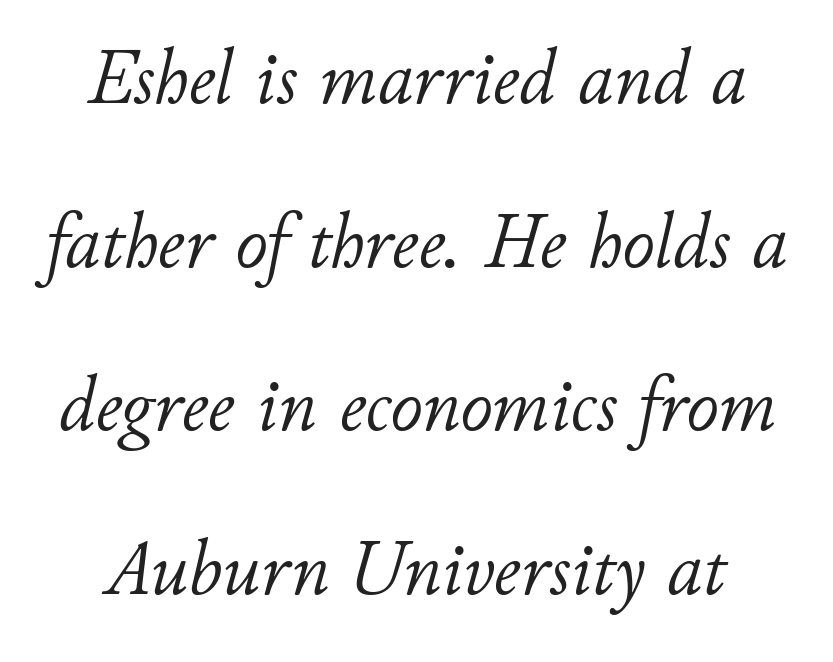
Q: Is the text bold? A: No.
Q: Is the text italic (slanted)? A: Yes, it leans right by about 11 degrees.
Q: Is the text underlined? A: No.
Q: Is the spacing between letters normal or unusually wide? A: Normal.
Q: Is the spacing between lines tight, normal or loose? A: Loose.
Q: Width (condensed, normal, or wide)? A: Normal.
Q: Stroke contrast? A: Low.
Q: x-height? A: Small.
Q: Monospaced? A: No.
